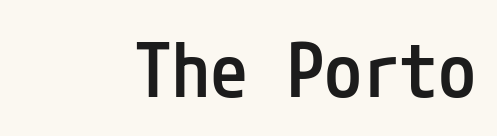
This rendering employs a face without finishing strokes, i.e., a sans-serif. The font's upright variant was chosen for this text. Set as a demibold, roughly 600 on the weight scale. The glyphs are unaccompanied by any horizontal stroke below them. How are the letters spaced? Ordinarily, with no added tracking.
